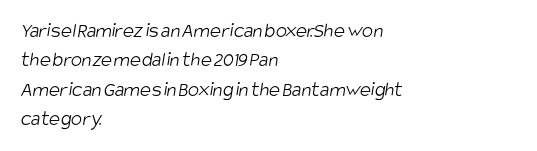
Q: Is the text bold? A: No.
Q: Is the text underlined? A: No.
Q: How is the paragraph aligned? A: Left-aligned.
Q: Is the spacing between letters normal or unusually wide? A: Normal.
Q: Is the spacing between lines tight, normal or loose? A: Normal.
